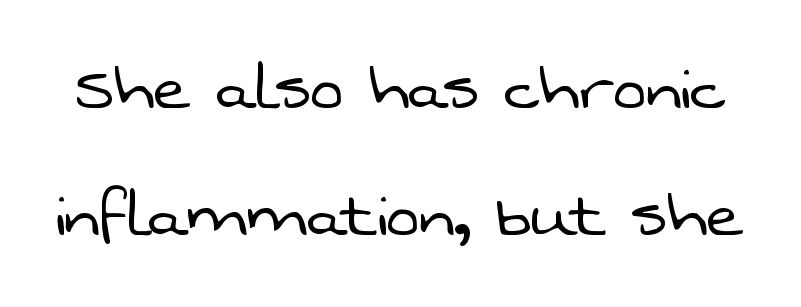
{"serif": "no", "bold": "no", "weight": "light", "width": "normal", "stroke_contrast": "low", "x_height": "medium", "monospaced": "no", "underline": "no", "line_spacing": "normal", "line_spacing_ratio": 1.61, "letter_spacing": "normal", "letter_spacing_em": 0.0, "glyph_px": 79}
